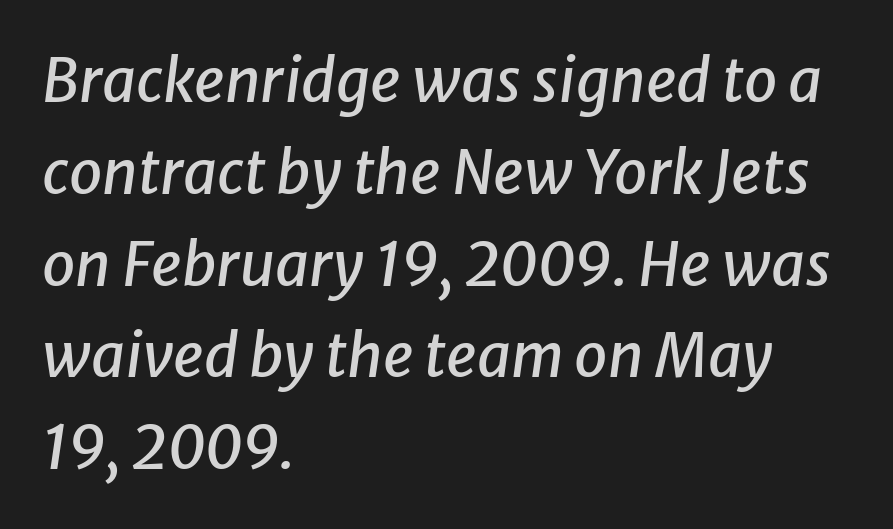
The type is set solid horizontally, with unmodified tracking. Reading down the block, your eye returns to a fixed left position each line. Spacing verdict: proportional, widths tailored to each character. Underlining? Definitely not there. Posture: slanted. The block of text has a typical density, with ordinary space between rows.
